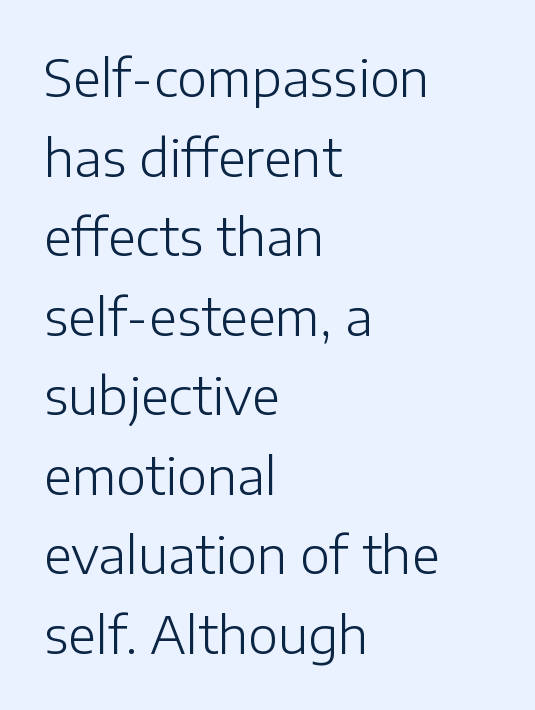
{"serif": "no", "italic": "no", "bold": "no", "weight": "light", "width": "normal", "stroke_contrast": "low", "x_height": "medium", "monospaced": "no", "underline": "no", "align": "left", "line_spacing": "normal", "line_spacing_ratio": 1.56, "letter_spacing": "normal", "letter_spacing_em": 0.0, "glyph_px": 51}
